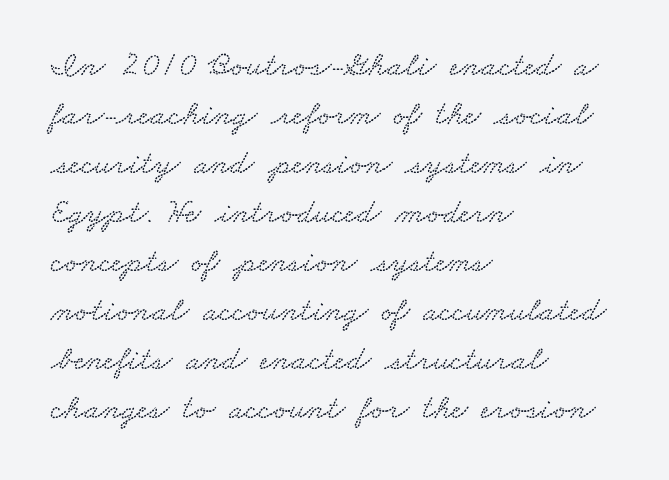
The face used here is rendered with its standard letterfit. Check under the words: just untouched page. The leading is moderate, giving the passage an even texture. The face used here is proportionally spaced, like ordinary book or web type.
